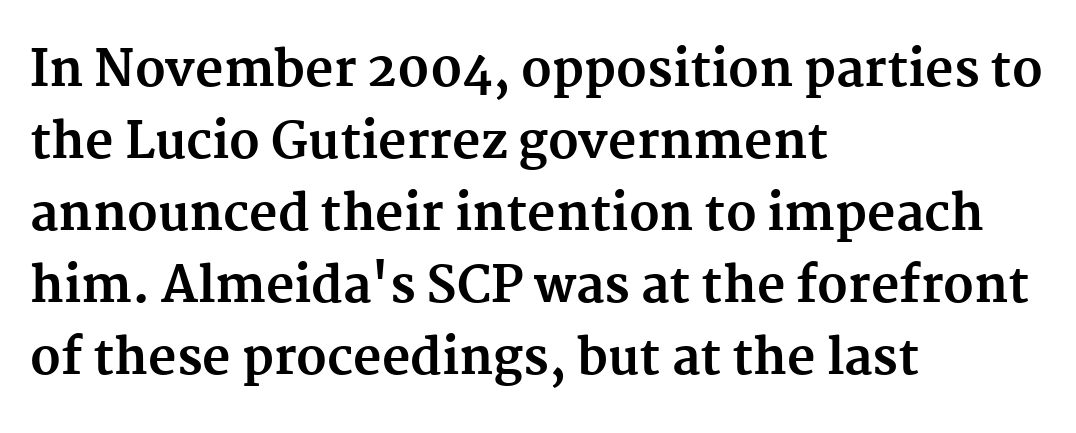
{"serif": "yes", "italic": "no", "bold": "yes", "weight": "bold", "width": "normal", "stroke_contrast": "medium", "x_height": "medium", "monospaced": "no", "underline": "no", "align": "left", "line_spacing": "normal", "line_spacing_ratio": 1.47, "letter_spacing": "normal", "letter_spacing_em": 0.0, "glyph_px": 49}
